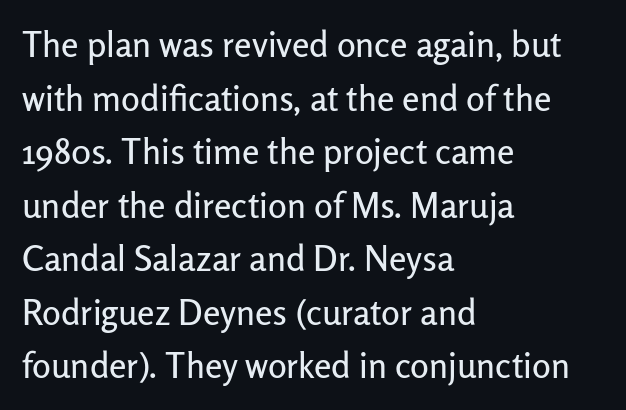
Descenders are the only things crossing below the line. Where is the straight margin? On the left. Does the type have serifs? No, each stem ends abruptly. Each word holds together tightly as a unit, with standard inter-letter gaps.
